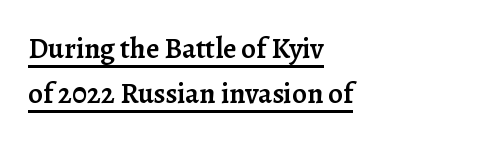
Q: Is the text bold? A: Semi-bold.
Q: Is the text italic (slanted)? A: No, it is upright.
Q: Is the typeface a serif or a sans-serif typeface? A: Serif.
Q: Is the text underlined? A: Yes.
Q: How is the paragraph aligned? A: Left-aligned.
Q: Is the spacing between letters normal or unusually wide? A: Normal.
Q: Is the spacing between lines tight, normal or loose? A: Normal.
Q: Width (condensed, normal, or wide)? A: Normal.
Q: Stroke contrast? A: Low.
Q: x-height? A: Medium.
Q: Monospaced? A: No.
